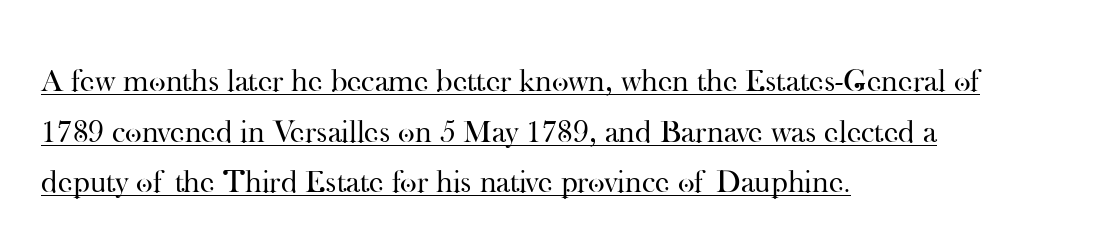
The image shows 32 px regular-weight serif type, upright; set left-aligned, normal line spacing (1.58x), normal letter spacing, underlined; high stroke contrast and a small x-height.
